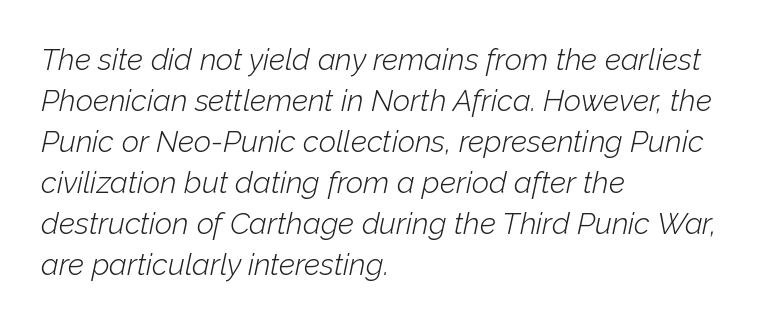
Q: Is the text bold? A: No.
Q: Is the text italic (slanted)? A: Yes, it leans right by about 12 degrees.
Q: Is the text underlined? A: No.
Q: How is the paragraph aligned? A: Left-aligned.
Q: Is the spacing between letters normal or unusually wide? A: Normal.
Q: Is the spacing between lines tight, normal or loose? A: Normal.
Q: Width (condensed, normal, or wide)? A: Normal.
Q: Stroke contrast? A: Low.
Q: x-height? A: Medium.
Q: Monospaced? A: No.
